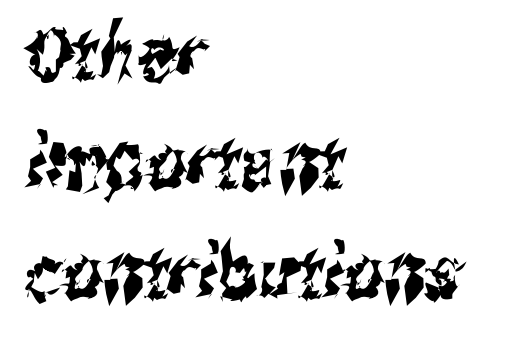
{"serif": "no", "width": "condensed", "stroke_contrast": "medium", "x_height": "medium", "monospaced": "no", "underline": "no", "align": "left", "line_spacing": "normal", "line_spacing_ratio": 1.42, "letter_spacing": "normal", "letter_spacing_em": 0.0, "glyph_px": 77}
